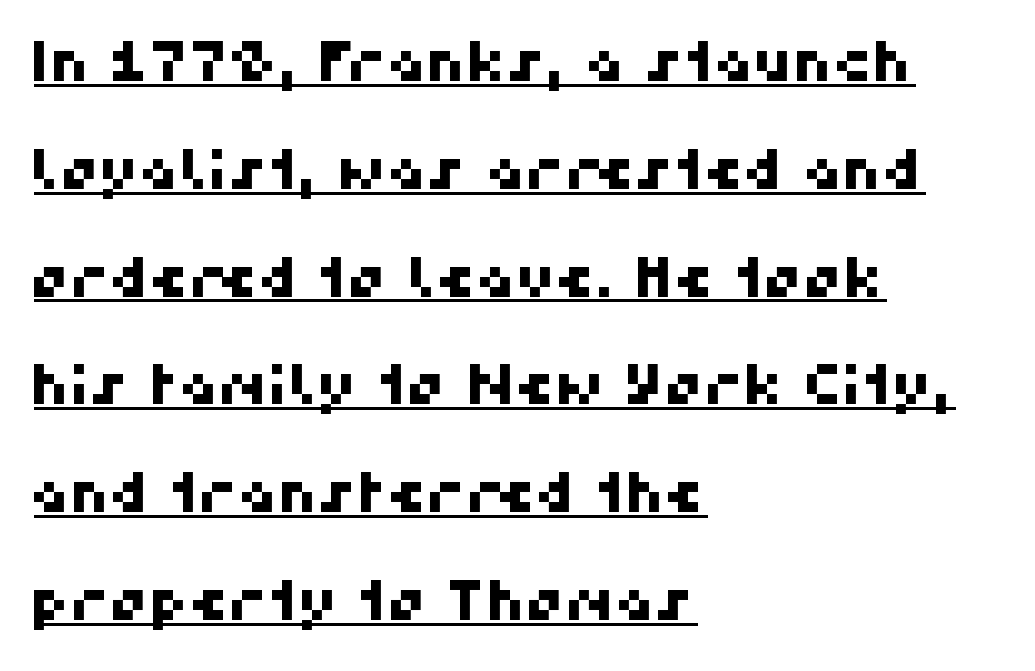
The image shows 55 px sans-serif type; set left-aligned, loose line spacing (1.96x), normal letter spacing, underlined; high stroke contrast and a medium x-height.
